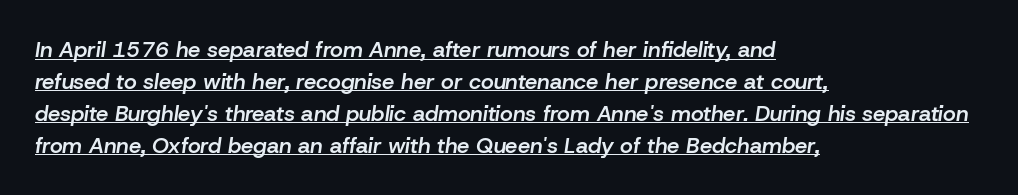
{"italic": "yes", "lean": "right", "slant_degrees": 8, "bold": "semi", "underline": "yes", "align": "left", "line_spacing": "normal", "line_spacing_ratio": 1.45, "letter_spacing": "normal", "letter_spacing_em": 0.0, "glyph_px": 22}
